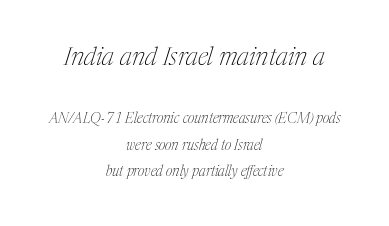
Q: Is the text bold? A: No.
Q: Is the text italic (slanted)? A: Yes, it leans right by about 17 degrees.
Q: Is the text underlined? A: No.
Q: How is the paragraph aligned? A: Centered.
Q: Is the spacing between letters normal or unusually wide? A: Normal.
Q: Which block of text is set in a larger size, the first (top) or the second (bottom)? A: The first (top) one.
